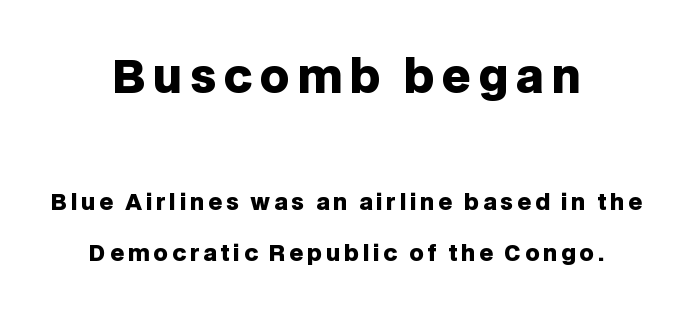
The image shows 45 px heavy sans-serif type, upright; set centered, loose line spacing (2.35x), not underlined; the first (top) block is 2.05x larger; low stroke contrast and a large x-height.
